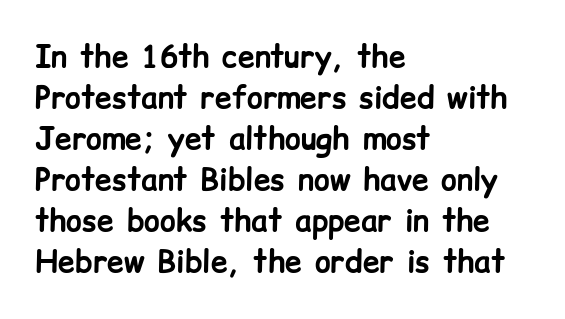
The image shows 30 px bold sans-serif type, upright; set left-aligned, normal line spacing (1.37x), normal letter spacing, not underlined; low stroke contrast and a medium x-height.
